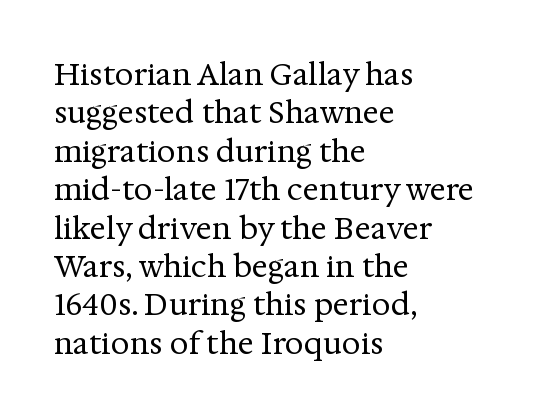
The image shows 30 px regular-weight serif type, upright; set left-aligned, normal line spacing (1.28x), normal letter spacing, not underlined; medium stroke contrast and a medium x-height.
